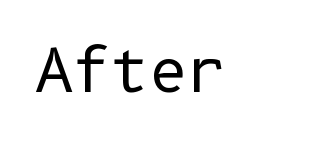
{"serif": "no", "italic": "no", "bold": "no", "weight": "regular", "width": "normal", "stroke_contrast": "low", "x_height": "medium", "underline": "no", "letter_spacing": "normal", "letter_spacing_em": 0.0, "glyph_px": 59}
